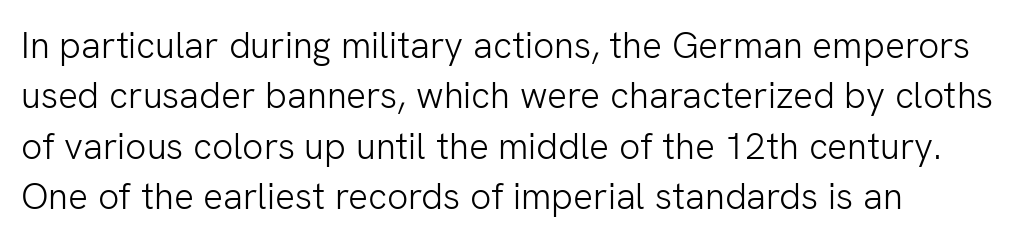
The passage shown stacks its lines at a standard gap. A typesetter would call this proportional, since set widths differ per character. Unmarked baselines from the first word to the last. Style check: upright. Nope, no serifs anywhere on these letters.
